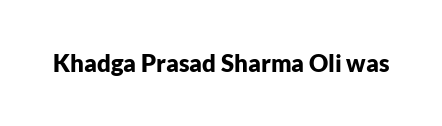
Q: Is the text bold? A: Yes.
Q: Is the text italic (slanted)? A: No, it is upright.
Q: Is the text underlined? A: No.
Q: Is the spacing between letters normal or unusually wide? A: Normal.
